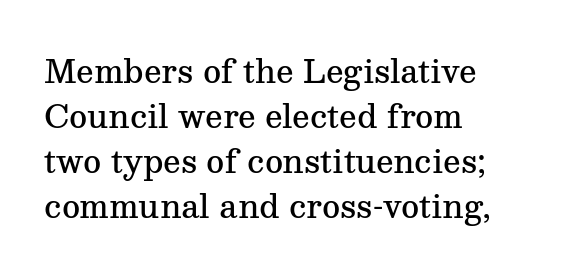
Q: Is the text bold? A: Semi-bold.
Q: Is the text italic (slanted)? A: No, it is upright.
Q: Is the typeface a serif or a sans-serif typeface? A: Serif.
Q: Is the text underlined? A: No.
Q: How is the paragraph aligned? A: Left-aligned.
Q: Is the spacing between letters normal or unusually wide? A: Normal.
Q: Is the spacing between lines tight, normal or loose? A: Normal.
Q: Width (condensed, normal, or wide)? A: Normal.
Q: Stroke contrast? A: Medium.
Q: x-height? A: Medium.
Q: Monospaced? A: No.
